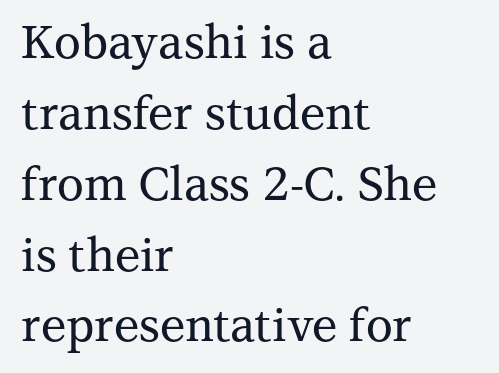
{"serif": "yes", "italic": "no", "width": "normal", "stroke_contrast": "medium", "x_height": "medium", "monospaced": "no", "underline": "no", "align": "left", "line_spacing": "normal", "line_spacing_ratio": 1.54, "letter_spacing": "normal", "letter_spacing_em": 0.0, "glyph_px": 46}
